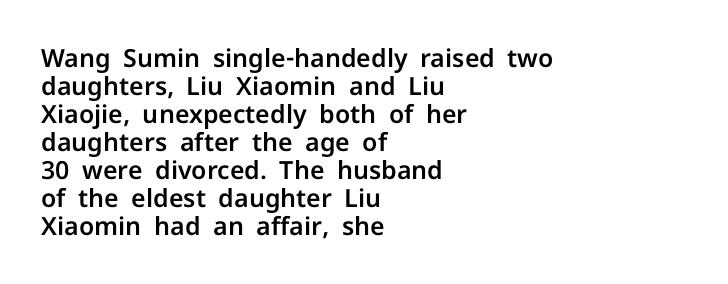
Every character sits straight up, as roman type does. Teacher's note: observe the even left margin — that is flush-left alignment. Look at the tracking — it's just the regular setting, nothing added. Closely set lines give the paragraph a compact silhouette. Any mark beneath the type? The region is blank.
